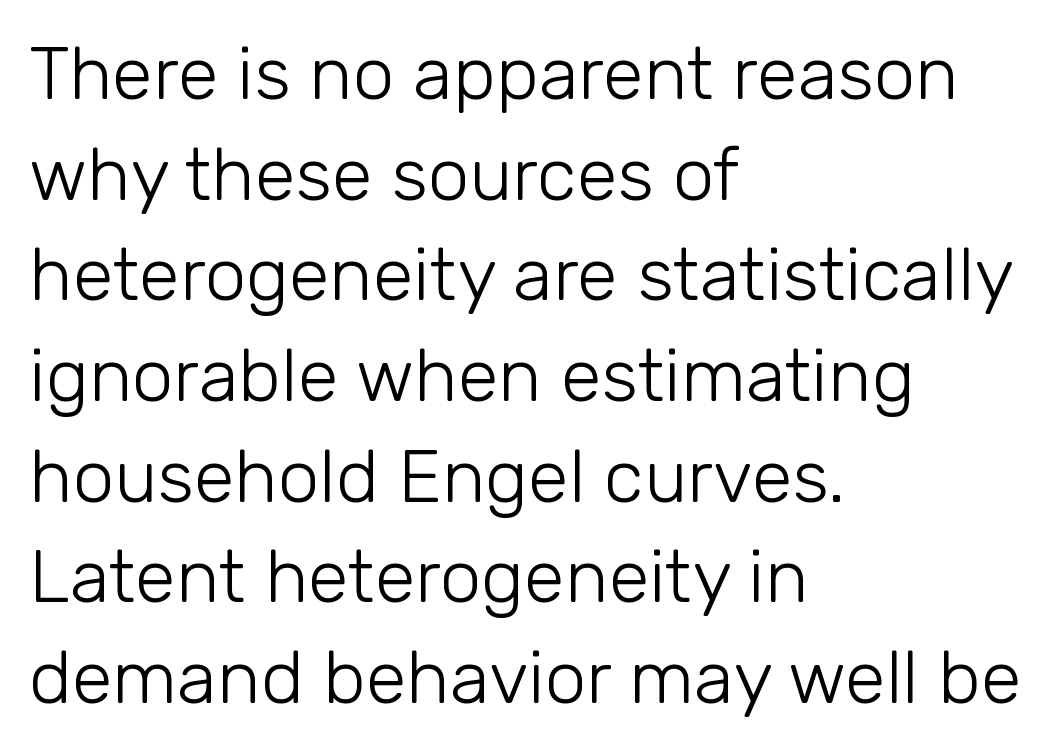
Q: Is the text bold? A: No.
Q: Is the text italic (slanted)? A: No, it is upright.
Q: Is the typeface a serif or a sans-serif typeface? A: Sans-serif.
Q: Is the text underlined? A: No.
Q: How is the paragraph aligned? A: Left-aligned.
Q: Is the spacing between letters normal or unusually wide? A: Normal.
Q: Is the spacing between lines tight, normal or loose? A: Normal.
Q: Width (condensed, normal, or wide)? A: Normal.
Q: Stroke contrast? A: Low.
Q: x-height? A: Medium.
Q: Monospaced? A: No.
